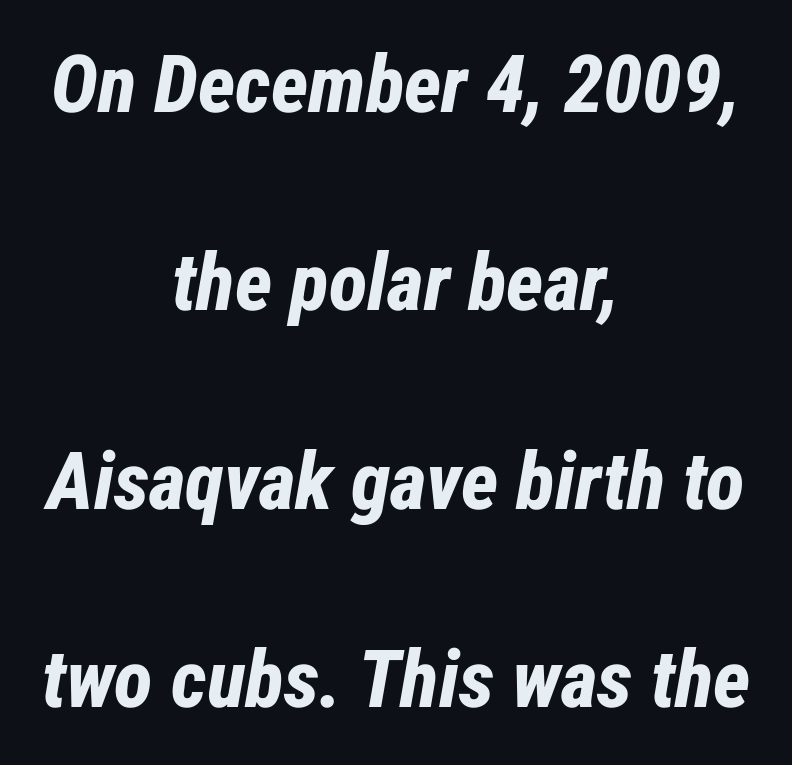
The image shows 80 px bold, condensed type, italic (leaning right); set centered, loose line spacing (2.48x), normal letter spacing, not underlined; low stroke contrast and a medium x-height.
